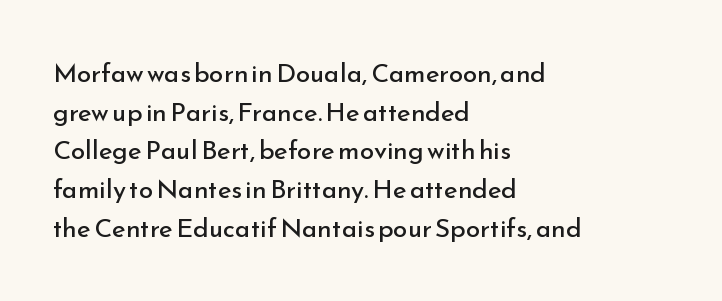
The image shows 26 px text type, upright; set left-aligned, normal line spacing (1.49x), normal letter spacing, not underlined.
